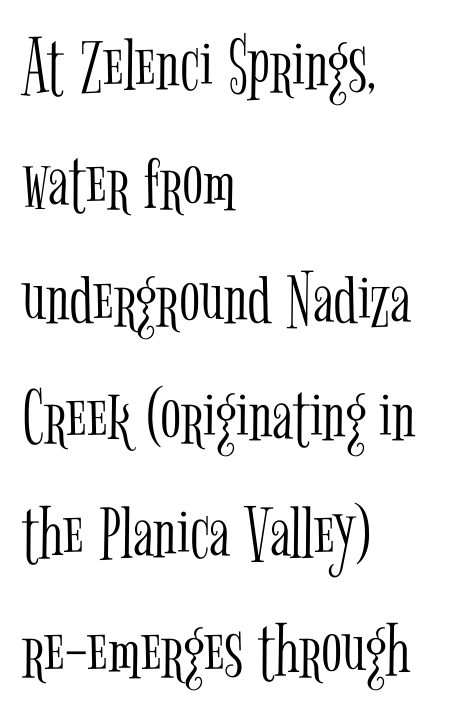
{"serif": "yes", "italic": "no", "bold": "no", "weight": "light", "width": "condensed", "stroke_contrast": "low", "x_height": "medium", "monospaced": "no", "underline": "no", "align": "left", "line_spacing": "normal", "line_spacing_ratio": 1.5, "letter_spacing": "normal", "letter_spacing_em": 0.0, "glyph_px": 78}
